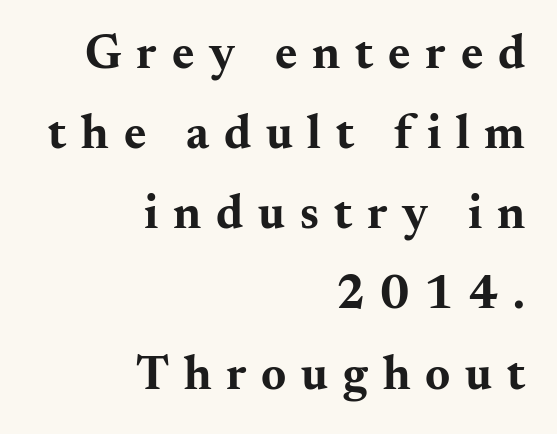
The specimen reads as upright at a glance. You could only call the tracking loose — the letters float apart. This is heavy type, rendered in bold. You could not count columns in this text — the font is proportionally spaced. The string is rendered with underlining switched off. A typesetter would call this leading conventional body-copy spacing.
